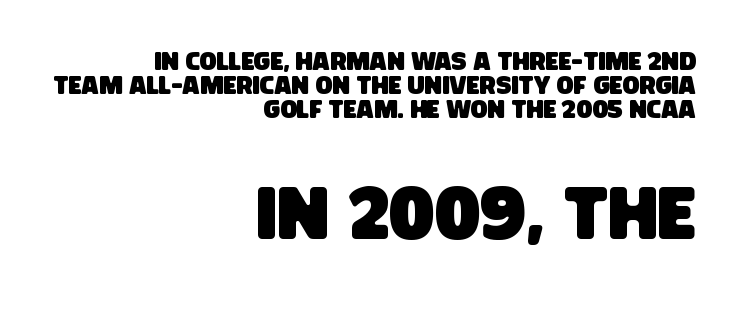
Q: Is the typeface a serif or a sans-serif typeface? A: Sans-serif.
Q: Is the text underlined? A: No.
Q: How is the paragraph aligned? A: Right-aligned.
Q: Is the spacing between letters normal or unusually wide? A: Normal.
Q: Is the spacing between lines tight, normal or loose? A: Tight.
Q: Which block of text is set in a larger size, the first (top) or the second (bottom)? A: The second (bottom) one.
Q: Width (condensed, normal, or wide)? A: Condensed.
Q: Stroke contrast? A: Low.
Q: x-height? A: Large.
Q: Monospaced? A: No.
